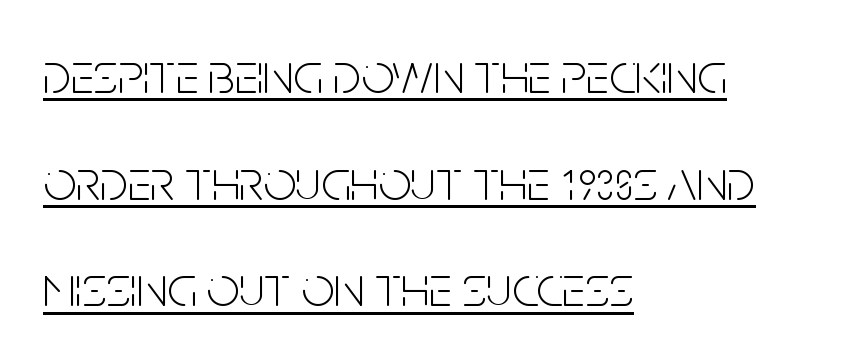
Q: Is the text bold? A: No.
Q: Is the text italic (slanted)? A: No, it is upright.
Q: Is the typeface a serif or a sans-serif typeface? A: Sans-serif.
Q: Is the text underlined? A: Yes.
Q: How is the paragraph aligned? A: Left-aligned.
Q: Is the spacing between letters normal or unusually wide? A: Normal.
Q: Width (condensed, normal, or wide)? A: Condensed.
Q: Stroke contrast? A: Low.
Q: x-height? A: Large.
Q: Monospaced? A: No.
